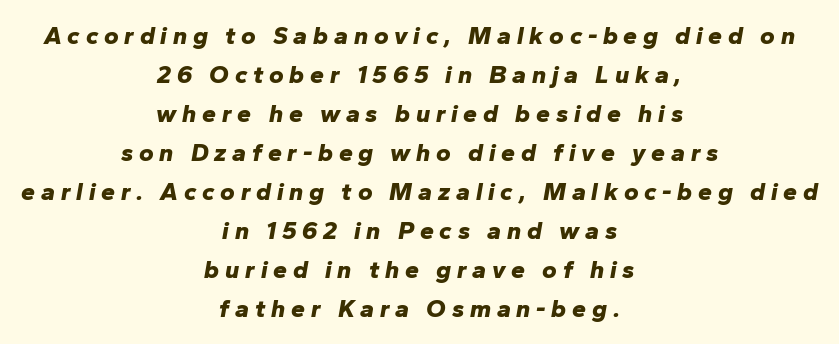
Descender tails drop into unmarked territory. Evenly set lines give the paragraph a standard silhouette. Inter-character spacing is expanded well beyond the font's built-in metrics. Centered paragraph, ragged on both sides.
